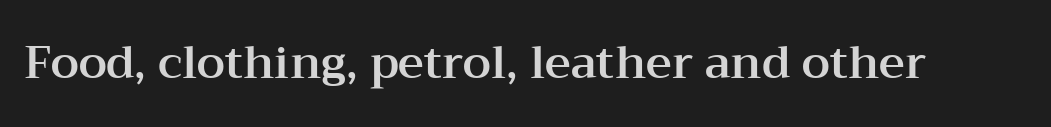
The passage shown has conventional tracking throughout. Old-style or modern, the face here clearly has serifs. Nope, not italic — everything's standing straight. A typesetter would call this proportional, since set widths differ per character.
